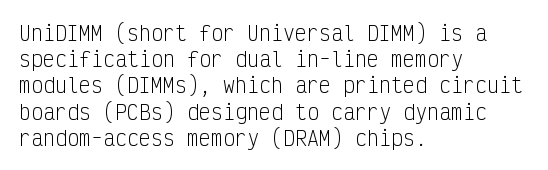
Q: Is the text bold? A: No.
Q: Is the text italic (slanted)? A: No, it is upright.
Q: Is the text underlined? A: No.
Q: How is the paragraph aligned? A: Left-aligned.
Q: Is the spacing between letters normal or unusually wide? A: Normal.
Q: Is the spacing between lines tight, normal or loose? A: Normal.
